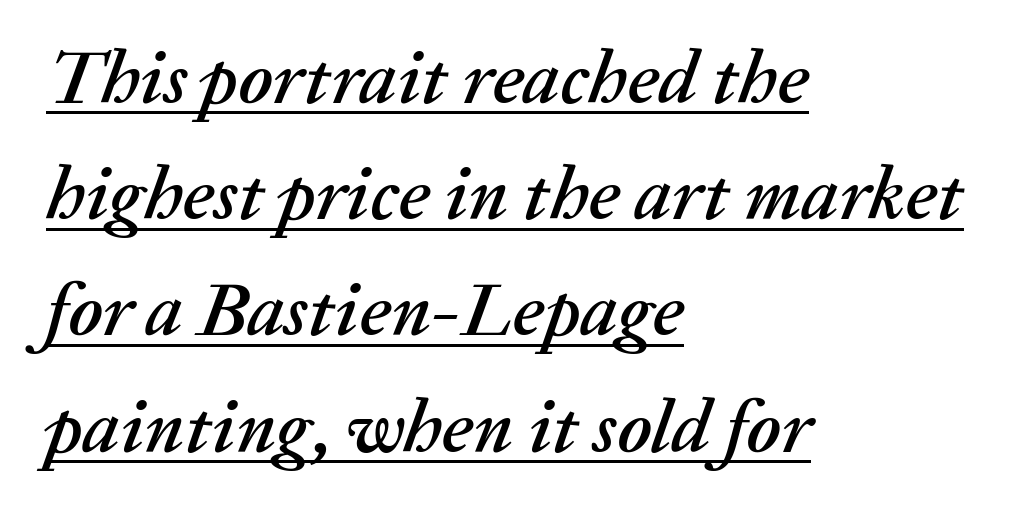
{"italic": "yes", "lean": "right", "slant_degrees": 20, "width": "normal", "stroke_contrast": "medium", "x_height": "medium", "monospaced": "no", "underline": "yes", "align": "left", "line_spacing": "normal", "line_spacing_ratio": 1.55, "letter_spacing": "normal", "letter_spacing_em": 0.0, "glyph_px": 75}
